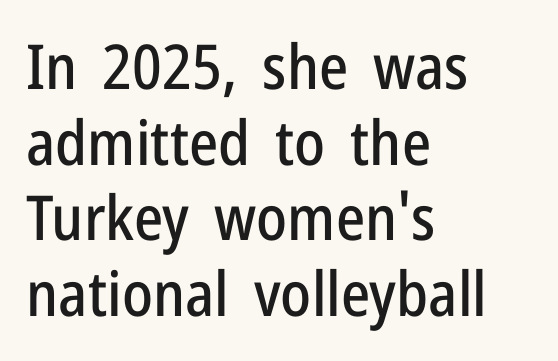
The lines are quadded left. Font category for this specimen: sans-serif. Anything drawn beneath the words? Only blank space. The passage shown is typed in a proportional face where columns would drift. When letters stand straight like this, we call the style roman or upright.
